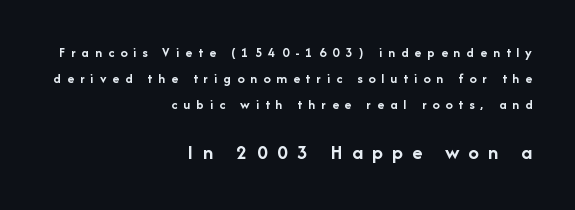
Q: Is the text bold? A: Yes.
Q: Is the text italic (slanted)? A: No, it is upright.
Q: Is the text underlined? A: No.
Q: How is the paragraph aligned? A: Right-aligned.
Q: Is the spacing between letters normal or unusually wide? A: Unusually wide.
Q: Which block of text is set in a larger size, the first (top) or the second (bottom)? A: The second (bottom) one.
